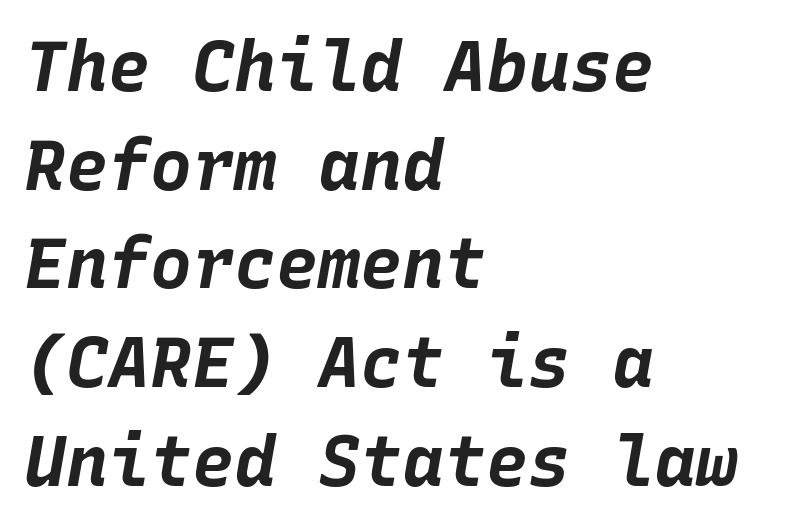
The image shows 70 px bold type, italic (leaning right), monospaced; set left-aligned, normal line spacing (1.41x), normal letter spacing, not underlined; low stroke contrast and a large x-height.
